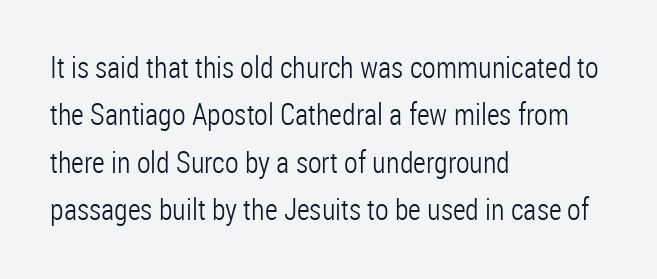
The image shows 30 px light, condensed sans-serif type, upright; set left-aligned, normal line spacing (1.58x), normal letter spacing, not underlined; low stroke contrast and a medium x-height.
